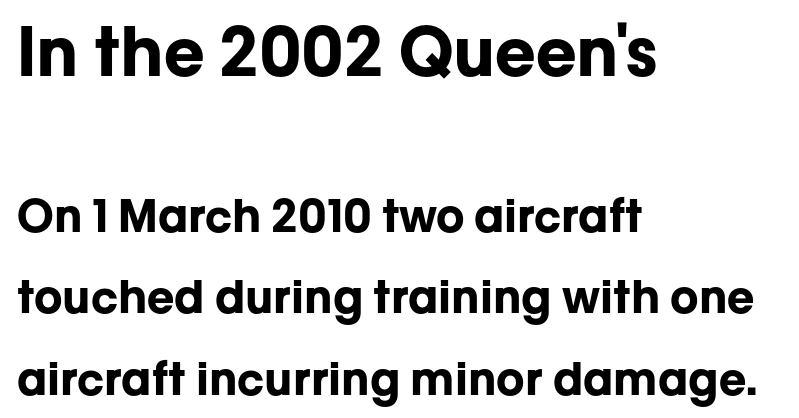
Characters follow at the spacing the type designer built in. A typesetter would call this proportional, since set widths differ per character. The paragraph shown leans on its left margin. The passage shown is emphatically bold. A typesetter would mark this as roman, not italic. The rendering shows plain stroke endings on the letterforms — a sans-serif design.
